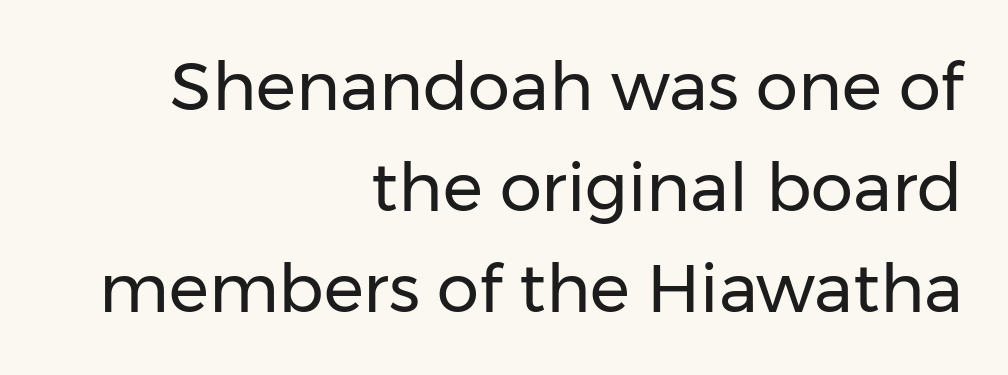
{"serif": "no", "italic": "no", "bold": "no", "weight": "regular", "width": "normal", "stroke_contrast": "low", "x_height": "medium", "monospaced": "no", "underline": "no", "align": "right", "line_spacing": "normal", "line_spacing_ratio": 1.51, "letter_spacing": "normal", "letter_spacing_em": 0.0, "glyph_px": 67}
